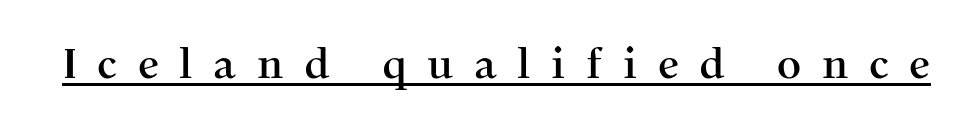
The image shows 42 px serif type, upright; set unusually wide letter spacing (+0.49 em), underlined; medium stroke contrast and a medium x-height.
